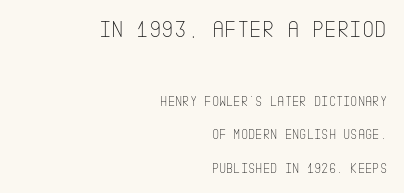
{"italic": "no", "bold": "no", "underline": "no", "align": "right", "line_spacing": "loose", "line_spacing_ratio": 2.4, "letter_spacing": "normal", "letter_spacing_em": 0.0, "larger_block": "first", "size_ratio": 1.71, "glyph_px": 24}
